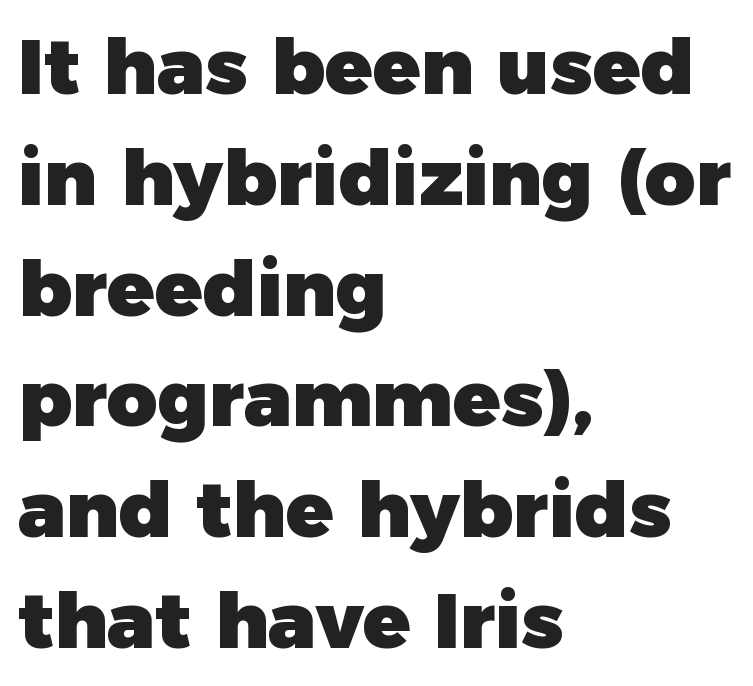
{"serif": "no", "italic": "no", "bold": "yes", "weight": "heavy", "width": "normal", "stroke_contrast": "low", "x_height": "medium", "monospaced": "no", "underline": "no", "align": "left", "line_spacing": "normal", "line_spacing_ratio": 1.42, "letter_spacing": "normal", "letter_spacing_em": 0.0, "glyph_px": 78}
